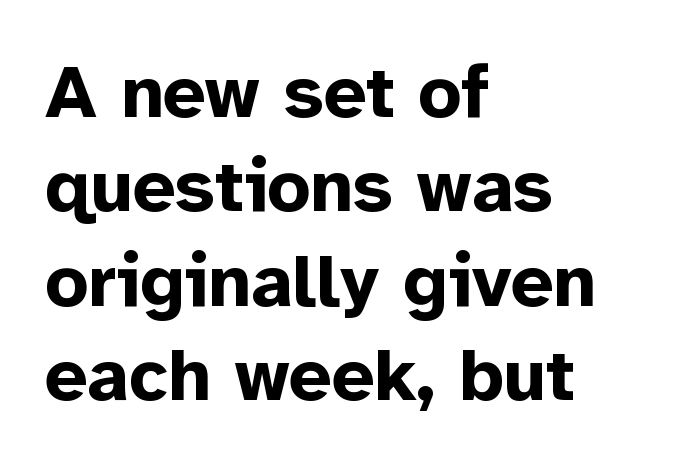
Every letter is thick-stroked: bold, no question. Each row of text sits above clean, open space. This sample keeps an unexceptional amount of space between lines. Varying glyph widths throughout — classic text-font behaviour. This is the regular roman posture of the typeface. Typeset ragged right — the left edge is the straight one.
